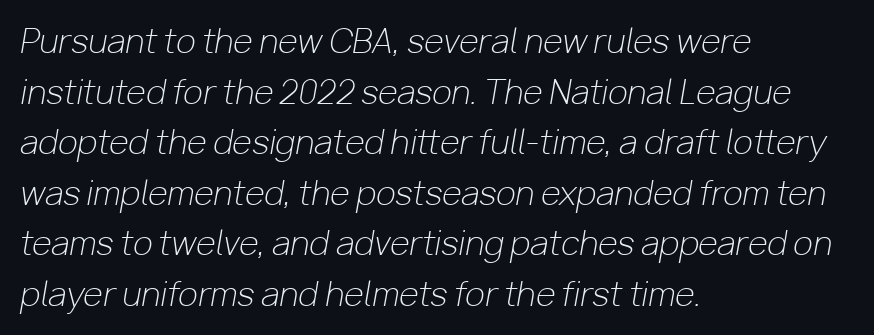
Q: Is the text bold? A: No.
Q: Is the text italic (slanted)? A: Yes, it leans right by about 10 degrees.
Q: Is the text underlined? A: No.
Q: How is the paragraph aligned? A: Left-aligned.
Q: Is the spacing between letters normal or unusually wide? A: Normal.
Q: Is the spacing between lines tight, normal or loose? A: Normal.
Q: Width (condensed, normal, or wide)? A: Normal.
Q: Stroke contrast? A: Low.
Q: x-height? A: Medium.
Q: Monospaced? A: No.
